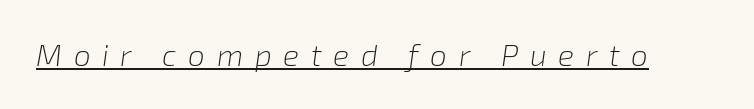
Here the designer chose a conventional face with non-uniform glyph widths. Someone cranked the tracking dial way up on this one. The glyphs are accompanied by a horizontal stroke just below them. No heavy texture on the line: the type isn't bold. Compared with ordinary roman type, these characters are visibly tilted.
